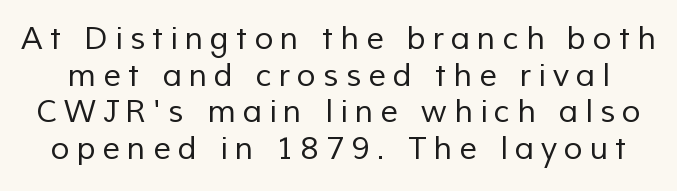
The rendering shows plain stroke endings on the letterforms — a sans-serif design. Rule under the text: the space is simply empty. How are the letters spaced? Widely, with obvious added tracking. The typesetting does not lean heavy: it is not bold. Is this a fixed-width face? No — the glyphs have proportional, varying widths.
